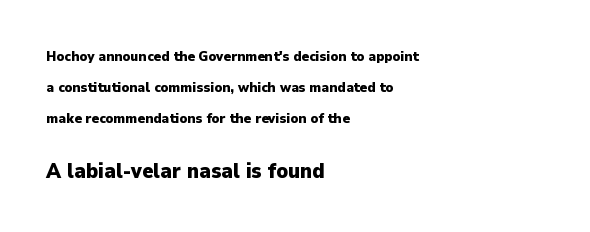
{"italic": "no", "bold": "yes", "underline": "no", "align": "left", "line_spacing": "loose", "line_spacing_ratio": 2.21, "letter_spacing": "normal", "letter_spacing_em": 0.0, "larger_block": "second", "size_ratio": 1.5, "glyph_px": 21}
